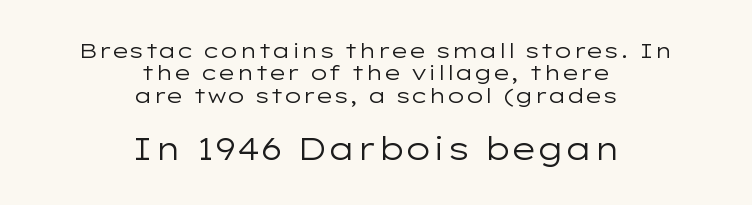
{"serif": "no", "italic": "no", "bold": "no", "weight": "regular", "width": "wide", "stroke_contrast": "low", "x_height": "medium", "monospaced": "no", "underline": "no", "align": "center", "line_spacing": "tight", "line_spacing_ratio": 1.06, "letter_spacing": "normal", "letter_spacing_em": 0.0, "larger_block": "second", "size_ratio": 1.48, "glyph_px": 31}
